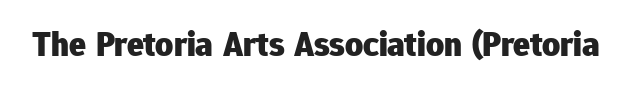
On the weight axis this lands at bold, roughly 700. A typesetter would call this proportional, since set widths differ per character. Spacing between characters is what you'd get straight out of the box. When letters stand straight like this, we call the style roman or upright. The gap between lines stays unmarked.
